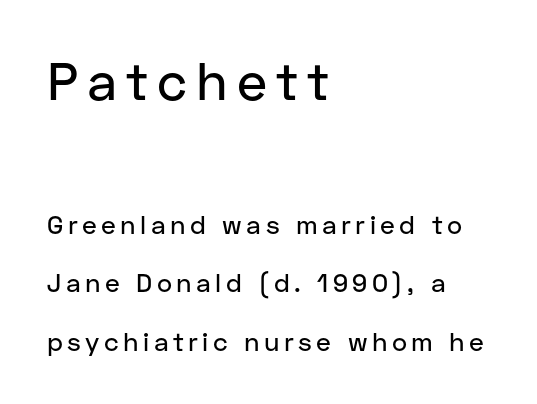
The image shows 53 px sans-serif type, upright; set left-aligned, loose line spacing (2.24x), not underlined; the first (top) block is 2.04x larger; low stroke contrast and a medium x-height.
